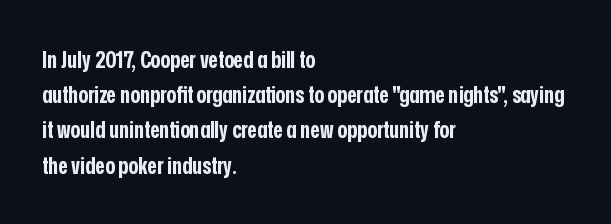
Q: Is the text bold? A: Yes.
Q: Is the text italic (slanted)? A: No, it is upright.
Q: Is the text underlined? A: No.
Q: How is the paragraph aligned? A: Left-aligned.
Q: Is the spacing between letters normal or unusually wide? A: Normal.
Q: Is the spacing between lines tight, normal or loose? A: Normal.
